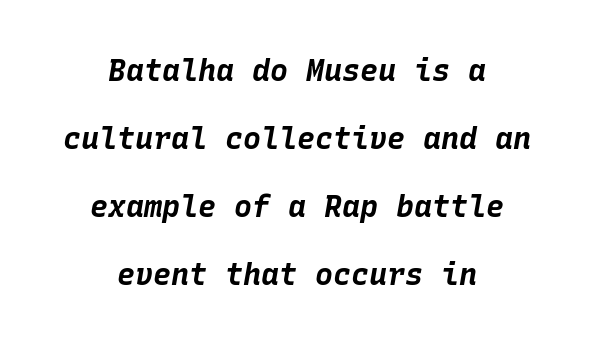
{"italic": "yes", "lean": "right", "slant_degrees": 10, "bold": "yes", "weight": "bold", "width": "normal", "stroke_contrast": "low", "x_height": "large", "monospaced": "yes", "underline": "no", "align": "center", "line_spacing": "loose", "line_spacing_ratio": 2.27, "letter_spacing": "normal", "letter_spacing_em": 0.0, "glyph_px": 30}
